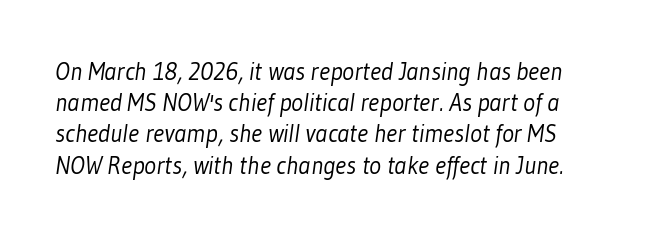
The image shows 25 px text type; set normal line spacing (1.25x), normal letter spacing, not underlined.
